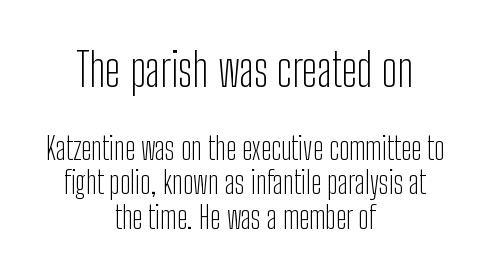
The image shows 46 px light, condensed sans-serif type, upright; set centered, tight line spacing (1.11x), normal letter spacing, not underlined; the first (top) block is 1.48x larger; low stroke contrast and a medium x-height.
